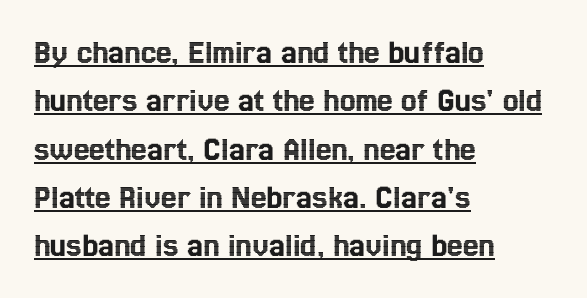
{"italic": "no", "width": "condensed", "x_height": "medium", "monospaced": "no", "underline": "yes", "align": "left", "line_spacing": "normal", "line_spacing_ratio": 1.38, "letter_spacing": "normal", "letter_spacing_em": 0.0, "glyph_px": 35}
